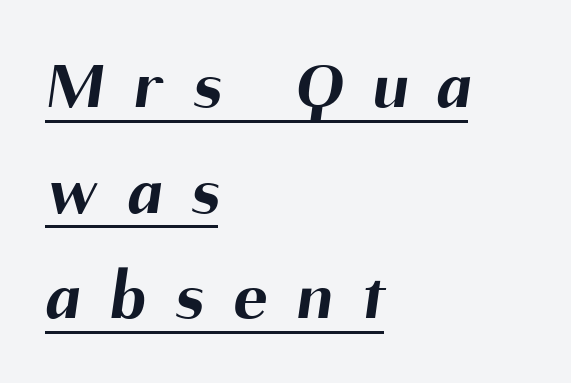
The image shows 70 px bold sans-serif type; set left-aligned, normal line spacing (1.51x), unusually wide letter spacing (+0.43 em), underlined; medium stroke contrast and a medium x-height.
